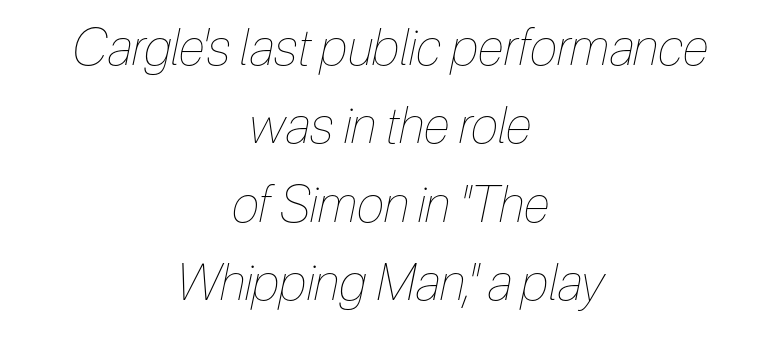
Whoever set this chose a conventional vertical rhythm. This sample uses an oblique cut, with every glyph tilted off the vertical. Does extra space separate the letters? No, they use regular spacing. No extra ink here — the face is not bold. This sample has the flowing, uneven cadence of proportional lettering. Descenders hang freely into open space.
